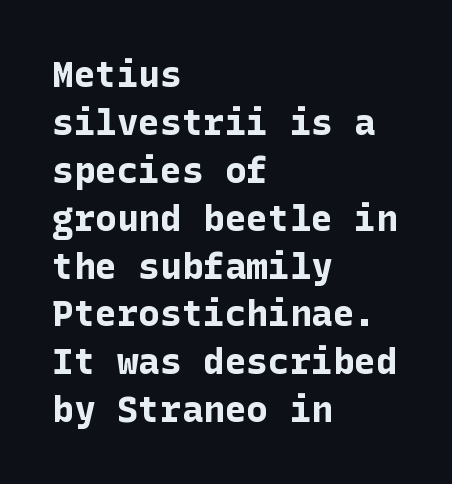
Q: Is the text bold? A: Yes.
Q: Is the text italic (slanted)? A: No, it is upright.
Q: Is the typeface a serif or a sans-serif typeface? A: Sans-serif.
Q: Is the text underlined? A: No.
Q: How is the paragraph aligned? A: Left-aligned.
Q: Is the spacing between letters normal or unusually wide? A: Normal.
Q: Is the spacing between lines tight, normal or loose? A: Normal.
Q: Width (condensed, normal, or wide)? A: Normal.
Q: Stroke contrast? A: Low.
Q: x-height? A: Medium.
